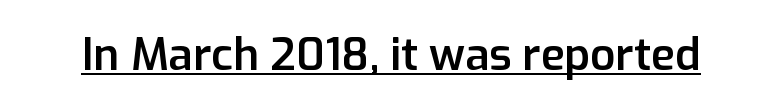
The image shows 44 px semibold sans-serif type, upright; set normal letter spacing, underlined; low stroke contrast and a medium x-height.
